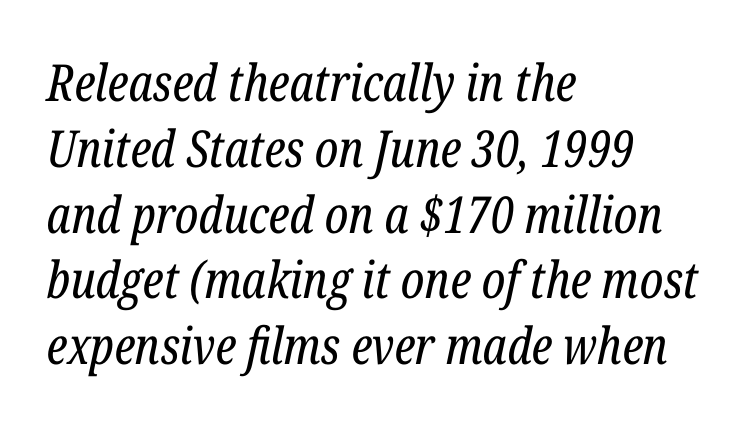
{"serif": "yes", "italic": "yes", "lean": "right", "slant_degrees": 12, "bold": "no", "weight": "regular", "width": "condensed", "stroke_contrast": "low", "x_height": "medium", "monospaced": "no", "underline": "no", "align": "left", "line_spacing": "normal", "line_spacing_ratio": 1.29, "letter_spacing": "normal", "letter_spacing_em": 0.0, "glyph_px": 51}
